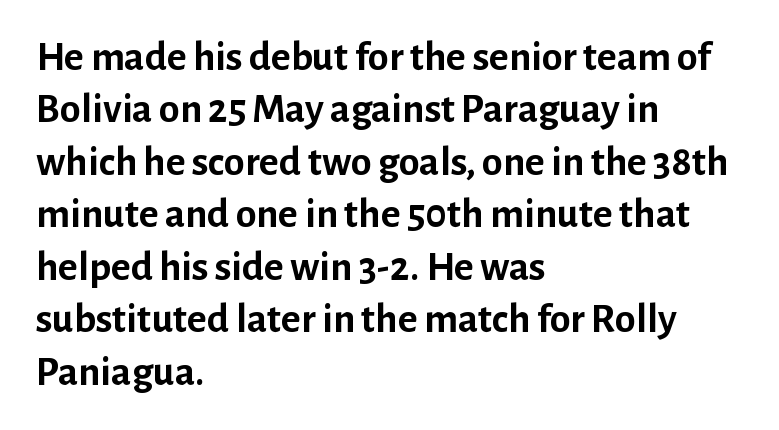
The image shows 42 px semibold sans-serif type, upright; set left-aligned, normal line spacing (1.25x), normal letter spacing, not underlined; low stroke contrast and a medium x-height.
